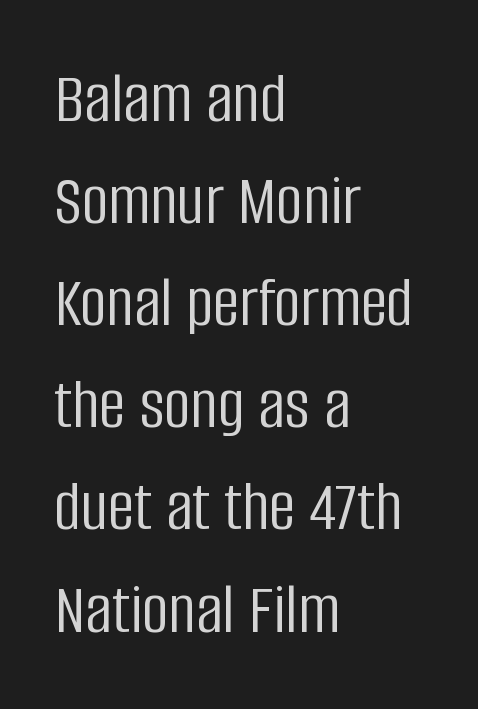
{"serif": "no", "italic": "no", "bold": "no", "weight": "light", "width": "condensed", "stroke_contrast": "low", "x_height": "large", "monospaced": "no", "underline": "no", "align": "left", "line_spacing": "normal", "line_spacing_ratio": 1.38, "letter_spacing": "normal", "letter_spacing_em": 0.0, "glyph_px": 74}
